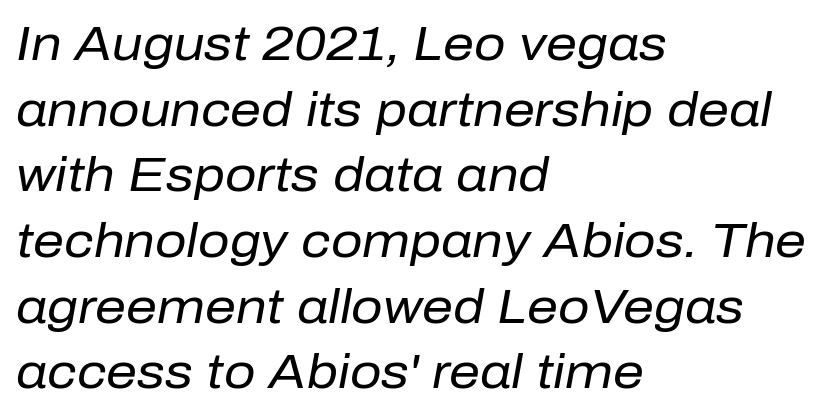
Leading matches the norm, producing a regular column. In terms of letterspacing, this is plain default setting. Looking at the ascenders, they clearly lean. Horizontally, the lines are justified to the leading edge only. Character widths vary here, with narrow letters taking less room than wide ones. Quick note: underline off.
